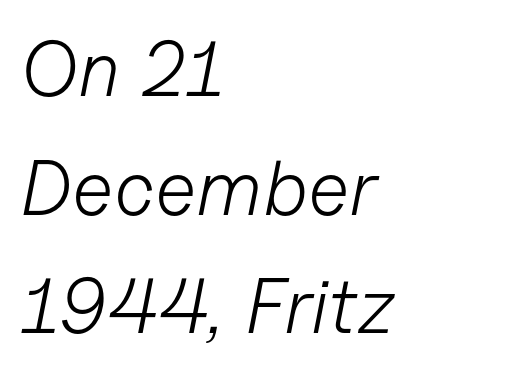
Line starts are locked; line ends wander. These glyphs show unthickened strokes, regular width or finer. Note the varied advance widths — an 'i' is clearly narrower than an 'm'. The passage shown leans; its letterforms are oblique. No extra tracking has been applied to these lines. Quick note: interline space is typical.
